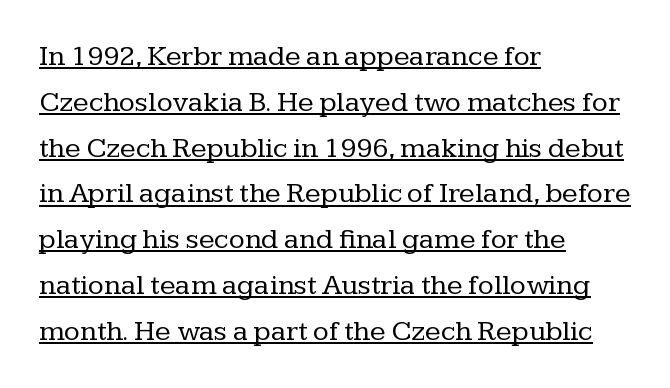
{"serif": "yes", "italic": "no", "bold": "no", "weight": "regular", "width": "normal", "stroke_contrast": "low", "x_height": "medium", "monospaced": "no", "underline": "yes", "align": "left", "line_spacing": "normal", "line_spacing_ratio": 1.58, "letter_spacing": "normal", "letter_spacing_em": 0.0, "glyph_px": 29}
